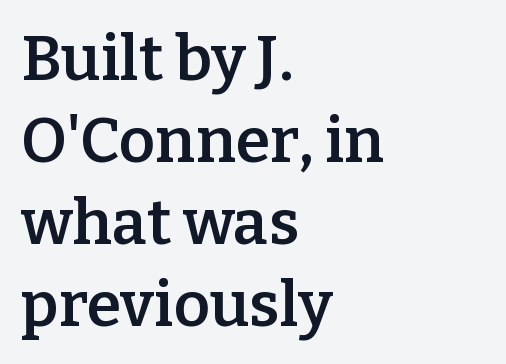
The image shows 63 px semibold serif type, upright; set left-aligned, normal line spacing (1.3x), normal letter spacing, not underlined; low stroke contrast and a medium x-height.
